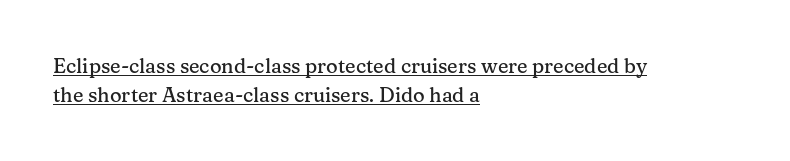
The image shows 20 px text type, upright; set left-aligned, normal line spacing (1.43x), normal letter spacing, underlined.
